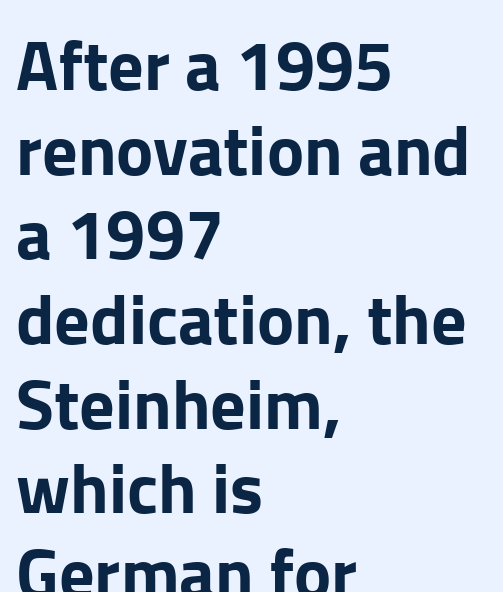
The image shows 70 px sans-serif type, upright; set left-aligned, line spacing 1.21x, normal letter spacing, not underlined; low stroke contrast and a medium x-height.
